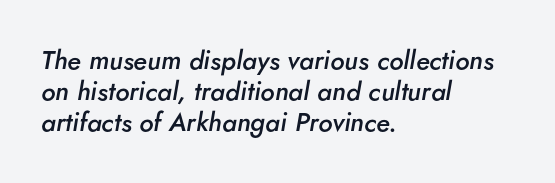
Q: Is the text bold? A: Semi-bold.
Q: Is the text italic (slanted)? A: Yes, it leans right by about 5 degrees.
Q: Is the text underlined? A: No.
Q: How is the paragraph aligned? A: Left-aligned.
Q: Is the spacing between letters normal or unusually wide? A: Normal.
